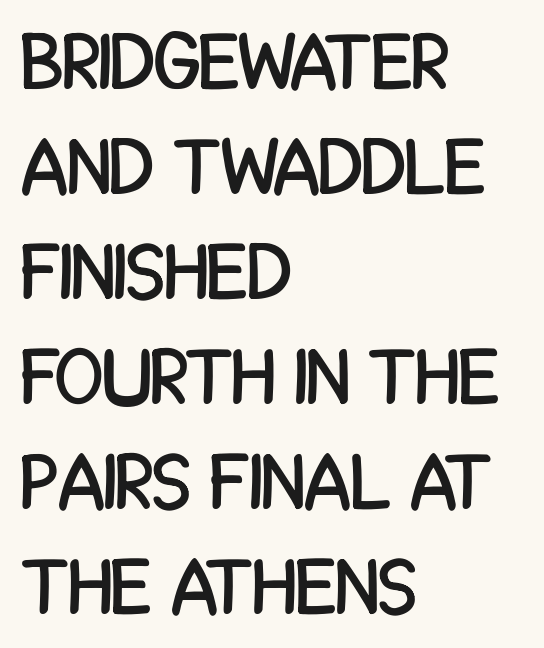
{"serif": "no", "italic": "no", "width": "condensed", "stroke_contrast": "low", "x_height": "large", "monospaced": "no", "underline": "no", "align": "left", "line_spacing": "normal", "line_spacing_ratio": 1.33, "letter_spacing": "normal", "letter_spacing_em": 0.0, "glyph_px": 79}
